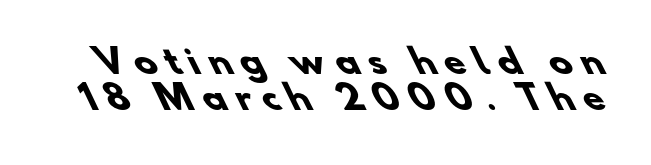
If you measured baseline to baseline, you'd find a short distance. The letters are bold, with thick, heavy strokes. A typesetter would call this proportional, since set widths differ per character. Observe the wide spacing: letters keep a clear distance from each other.
